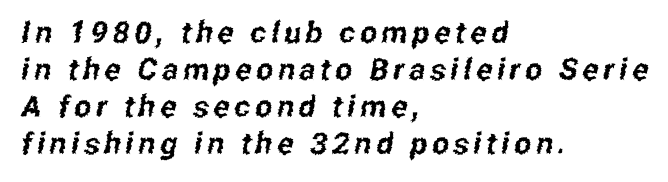
{"serif": "no", "width": "condensed", "stroke_contrast": "low", "x_height": "medium", "monospaced": "no", "underline": "no", "align": "left", "line_spacing_ratio": 1.23, "glyph_px": 30}
